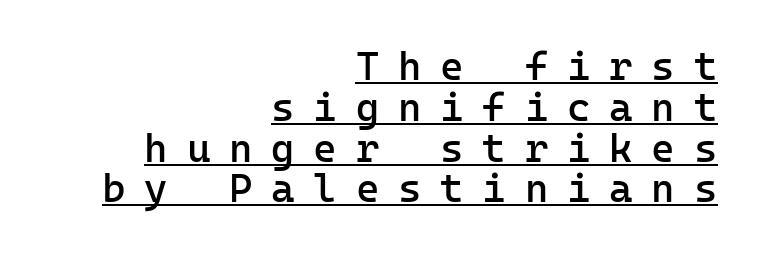
The image shows 40 px semibold sans-serif type, upright, monospaced; set right-aligned, tight line spacing (1.02x), unusually wide letter spacing (+0.47 em), underlined; low stroke contrast and a medium x-height.
